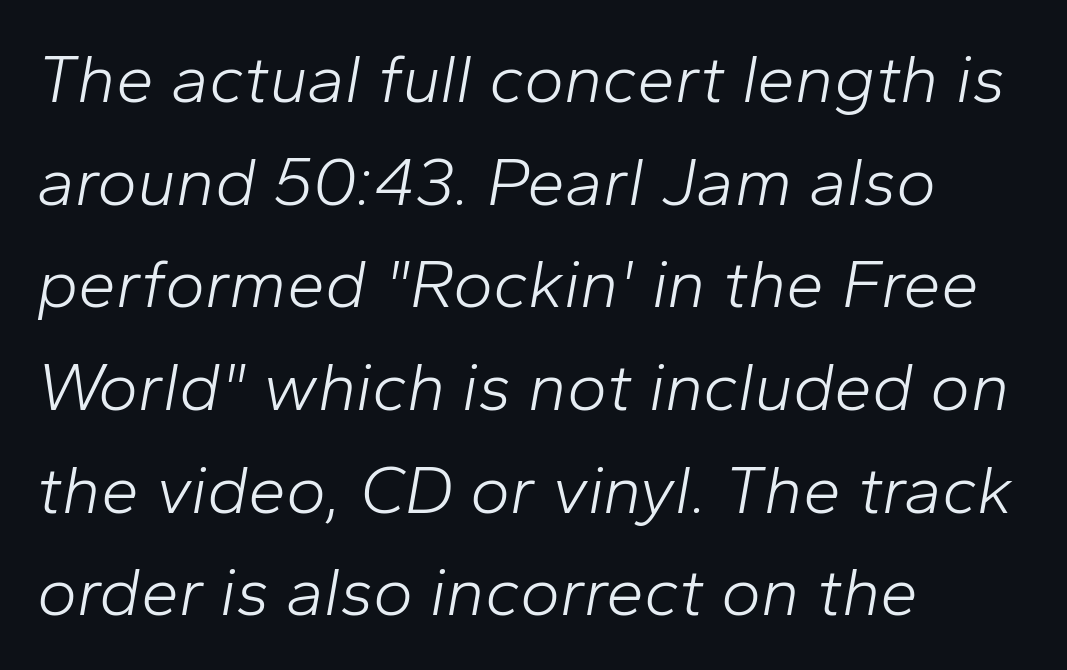
Descender tails drop into unmarked territory. The rag falls on the right side of this text block. Does extra space separate the letters? No, they use regular spacing. No heavy texture on the line: the type isn't bold.
